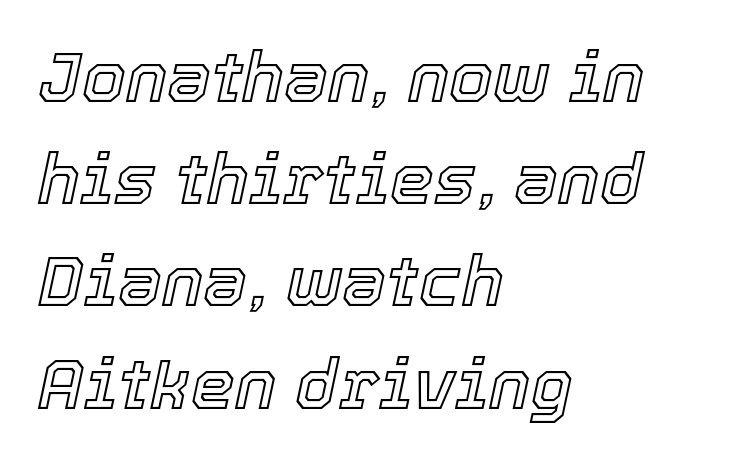
Q: Is the text italic (slanted)? A: Yes, it leans right by about 12 degrees.
Q: Is the text underlined? A: No.
Q: How is the paragraph aligned? A: Left-aligned.
Q: Is the spacing between letters normal or unusually wide? A: Normal.
Q: Is the spacing between lines tight, normal or loose? A: Normal.
Q: Width (condensed, normal, or wide)? A: Normal.
Q: x-height? A: Medium.
Q: Monospaced? A: No.
